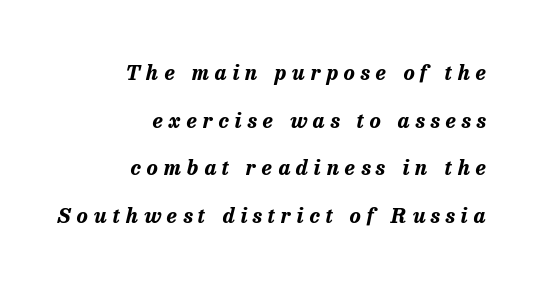
{"italic": "yes", "lean": "right", "slant_degrees": 13, "bold": "yes", "underline": "no", "align": "right", "line_spacing": "loose", "line_spacing_ratio": 2.27, "letter_spacing": "wide", "letter_spacing_em": 0.28, "glyph_px": 21}
